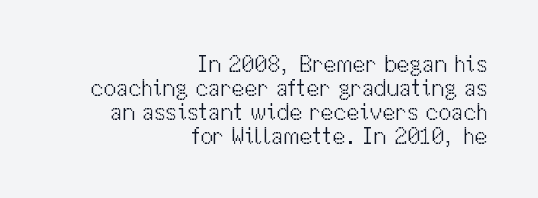
Posture: upright roman. You could call the tracking neutral — neither tight nor loose. Summary of vertical rhythm: compact, with narrow interline spacing. The passage shown is not bold in any degree. Visually the block forms a straight wall on the right and a jagged coastline on the left. Words float on clear page, feet unadorned.
